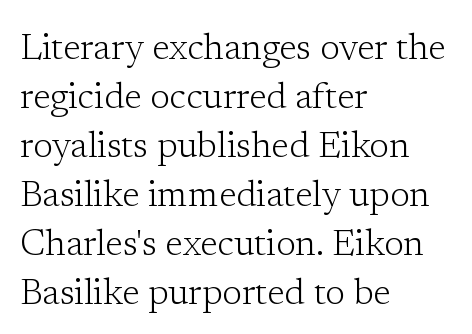
{"serif": "yes", "italic": "no", "bold": "no", "weight": "light", "width": "normal", "stroke_contrast": "low", "x_height": "medium", "monospaced": "no", "underline": "no", "align": "left", "line_spacing": "normal", "line_spacing_ratio": 1.36, "letter_spacing": "normal", "letter_spacing_em": 0.0, "glyph_px": 36}
